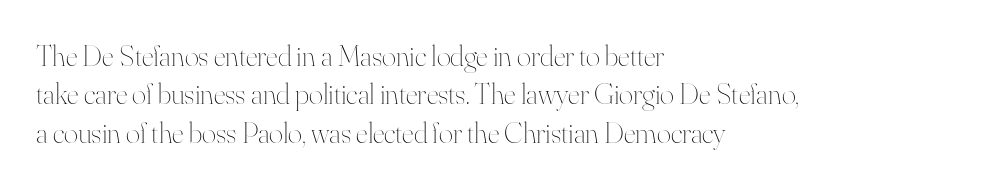
Nobody drew a line under any word here. Students, note that the glyphs here touch the page at normal intervals. Each line starts at the same left margin while the right side varies. Varying glyph widths throughout — classic text-font behaviour.
